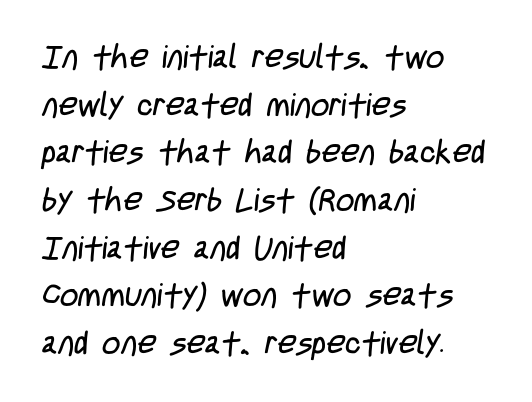
The image shows 32 px regular-weight, condensed sans-serif type; set left-aligned, normal line spacing (1.49x), normal letter spacing, not underlined; low stroke contrast and a large x-height.
